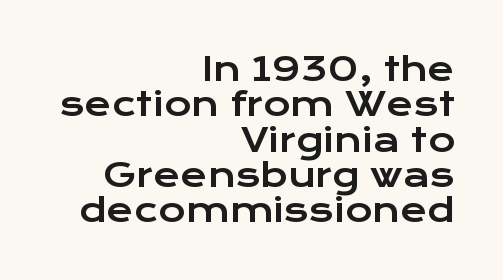
The image shows 33 px wide sans-serif type, upright; set right-aligned, tight line spacing (1.07x), normal letter spacing, not underlined; low stroke contrast and a medium x-height.
